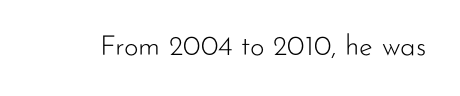
{"serif": "no", "italic": "no", "bold": "no", "weight": "light", "width": "normal", "stroke_contrast": "low", "x_height": "small", "monospaced": "no", "underline": "no", "letter_spacing": "normal", "letter_spacing_em": 0.0, "glyph_px": 28}
